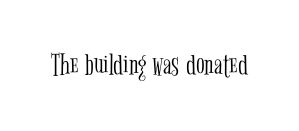
The image shows 32 px light, condensed serif type, upright; set normal letter spacing, not underlined; low stroke contrast and a medium x-height.
